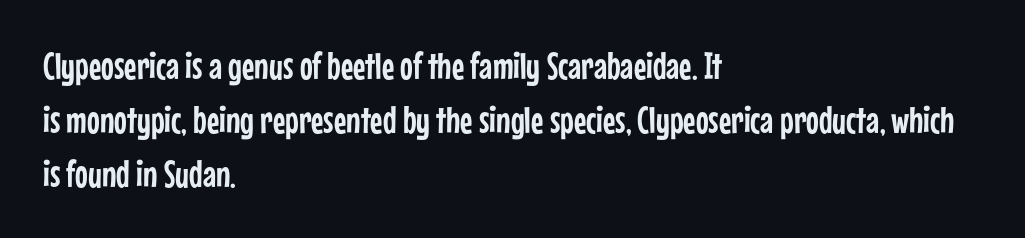
The image shows 38 px condensed sans-serif type, upright; set left-aligned, normal line spacing (1.42x), normal letter spacing, not underlined; low stroke contrast and a medium x-height.
